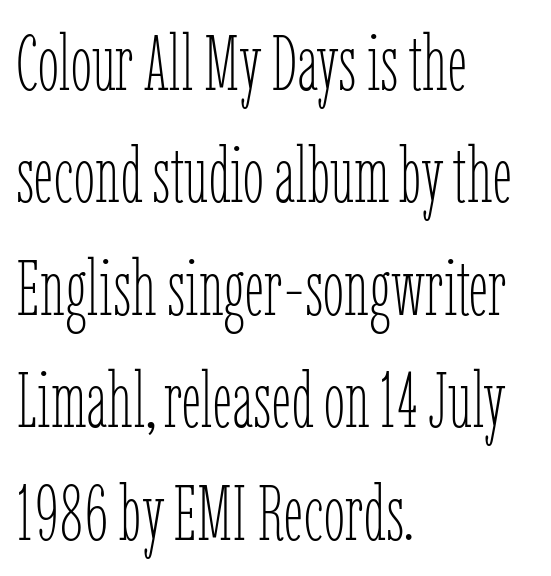
The image shows 77 px thin, condensed type, upright; set left-aligned, normal line spacing (1.46x), normal letter spacing, not underlined; low stroke contrast and a medium x-height.
